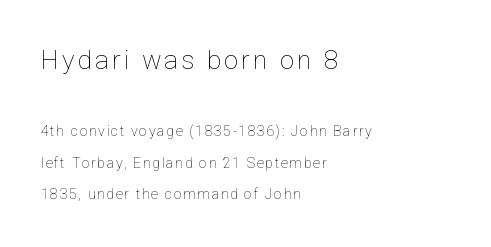
The image shows 26 px text type, upright; set left-aligned, loose line spacing (2.27x), not underlined; the first (top) block is 1.86x larger.
